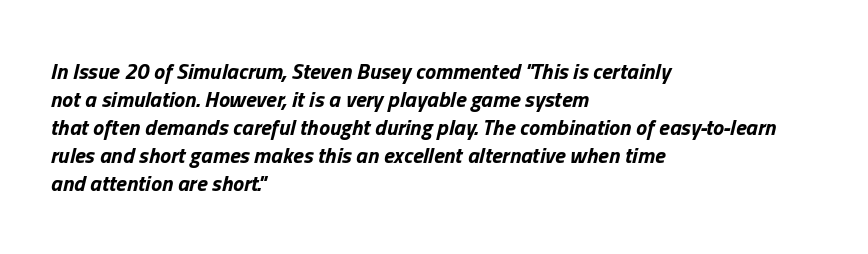
Nobody drew a line under any word here. Is there much room between lines? A standard amount, neither cramped nor airy. Every row of glyphs begins at an identical x-position on the left. Words appear dense and cohesive because spacing is normal. Is the type slanted? Yes — the strokes lean at a clear angle. Heavy, bold letterforms.
